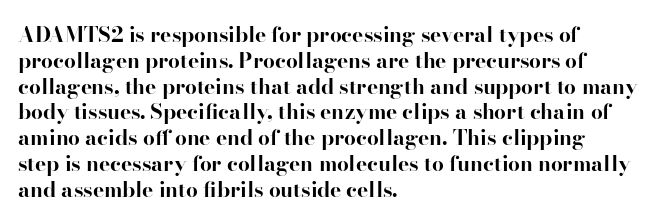
The image shows 21 px bold type, upright; set left-aligned, line spacing 1.23x, normal letter spacing, not underlined.
